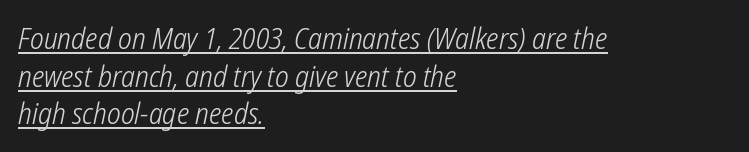
The image shows 29 px light, condensed sans-serif type; set left-aligned, normal line spacing (1.3x), normal letter spacing, underlined; low stroke contrast and a medium x-height.
